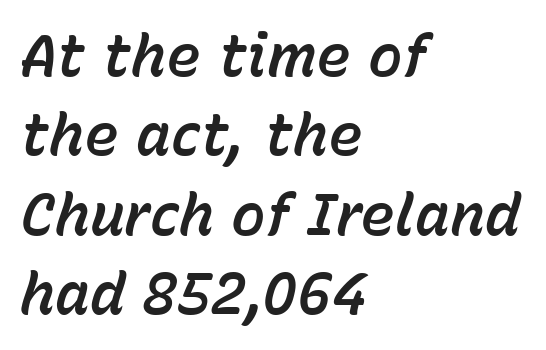
Notice how descenders clear the ascenders below comfortably — that's standard leading. Glyph-to-glyph distance matches everyday printed text. Notice how the stems are inclined rather than vertical — that's the hallmark of italics. The passage is arranged the way most books set body copy — flush left. Lines of text with bare space underneath.
